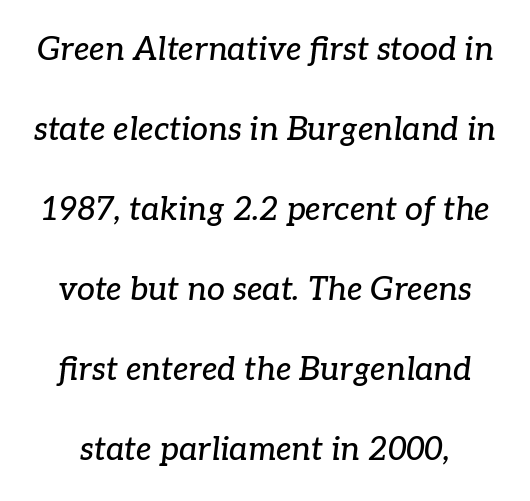
The image shows 32 px serif type, italic (leaning right); set loose line spacing (2.5x), normal letter spacing, not underlined; low stroke contrast and a medium x-height.
